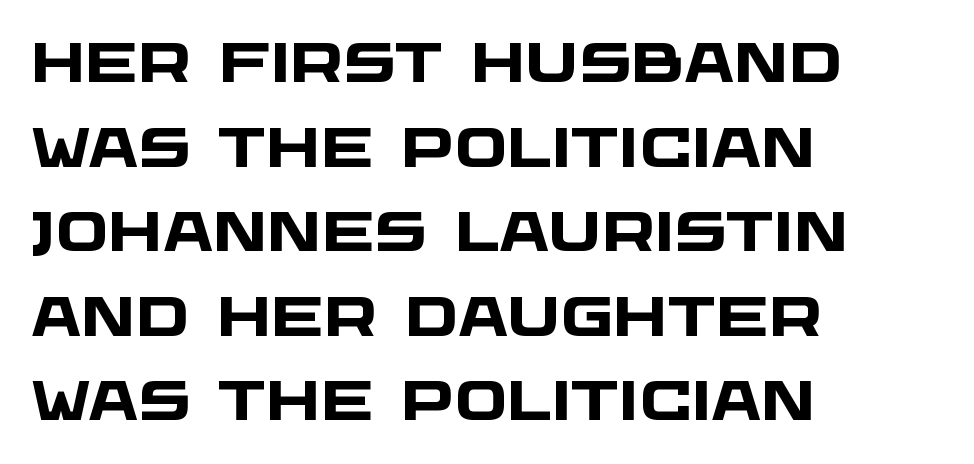
Q: Is the text bold? A: Yes.
Q: Is the typeface a serif or a sans-serif typeface? A: Sans-serif.
Q: Is the text underlined? A: No.
Q: How is the paragraph aligned? A: Left-aligned.
Q: Is the spacing between letters normal or unusually wide? A: Normal.
Q: Is the spacing between lines tight, normal or loose? A: Normal.
Q: Width (condensed, normal, or wide)? A: Wide.
Q: Stroke contrast? A: Low.
Q: x-height? A: Large.
Q: Monospaced? A: No.
